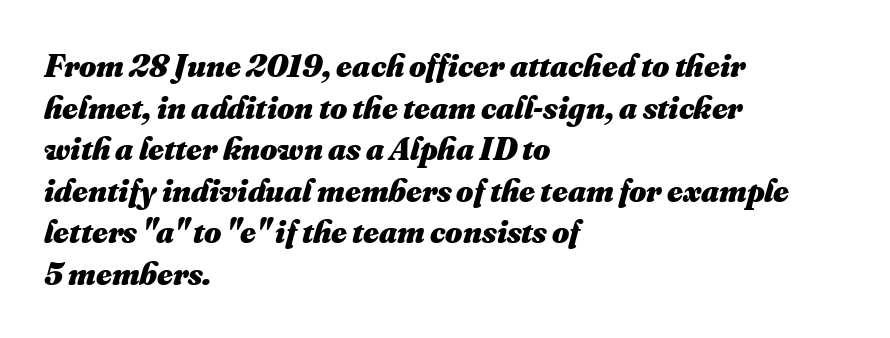
In terms of leading, this rendering sits right in the middle. Layout note: lines flush left. The string is rendered with underlining switched off. The glyphs have the mass of a bold cut.
